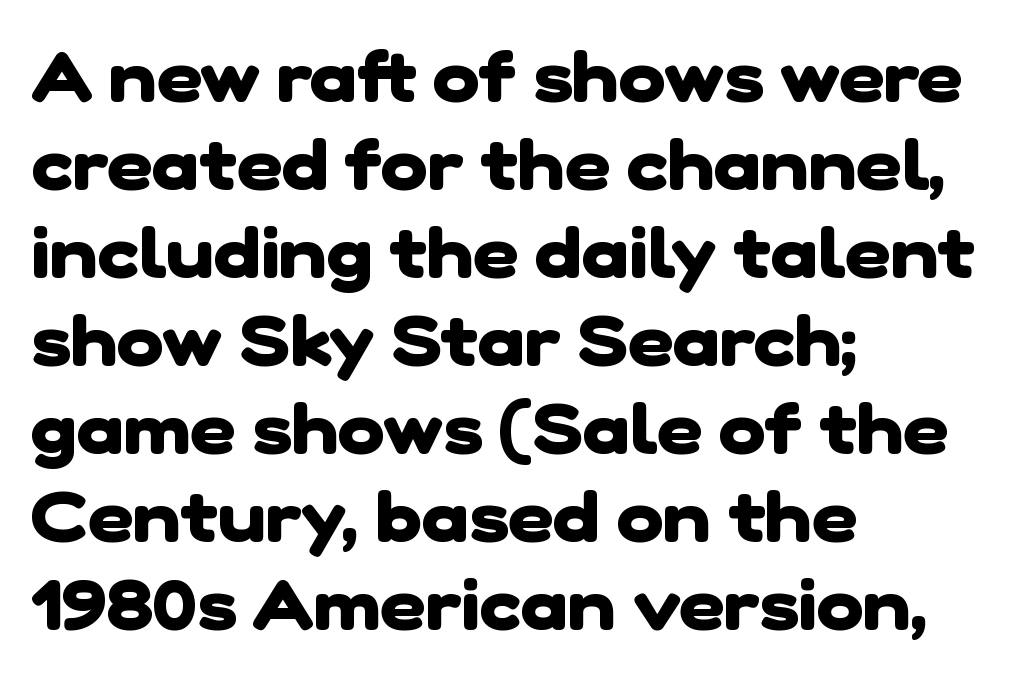
{"serif": "no", "bold": "yes", "weight": "heavy", "width": "normal", "stroke_contrast": "low", "x_height": "medium", "monospaced": "no", "underline": "no", "align": "left", "line_spacing_ratio": 1.24, "letter_spacing": "normal", "letter_spacing_em": 0.0, "glyph_px": 71}
